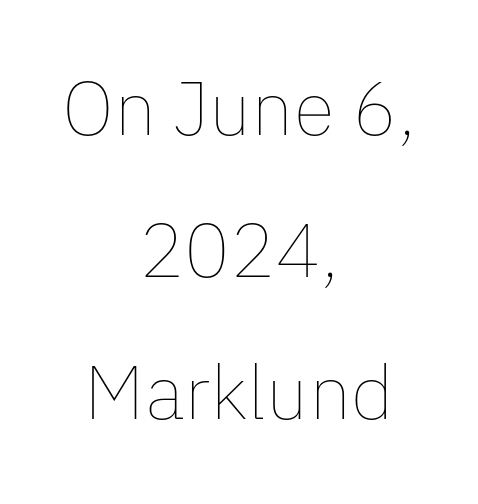
Do the letters lean? They stand straight. The rendering uses natural spacing where letterforms have individual widths. Is this a heavy cut? Hardly; it is regular or lighter. One-word summary of the alignment: center. Nobody drew a line under any word here.
